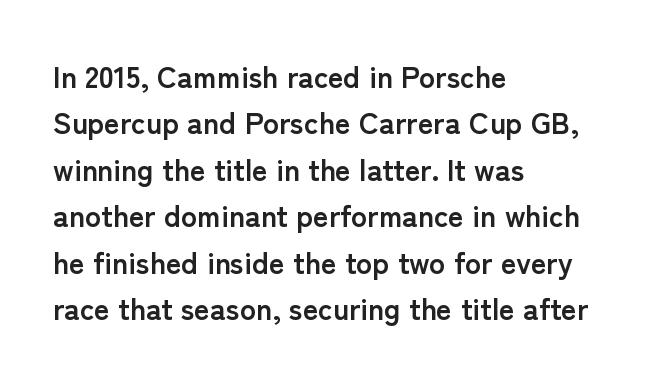
The strip under each line holds only bare page. The type is set solid horizontally, with unmodified tracking. Letterform terminals end flat and unadorned throughout the passage. These lines were composed using upright roman letters. Horizontally, the lines are justified to the leading edge only.
